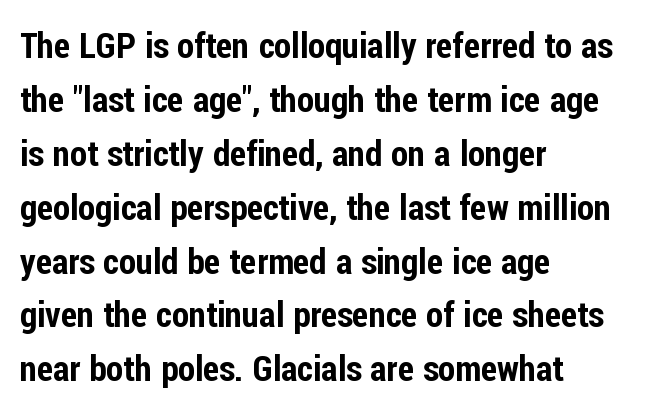
{"serif": "no", "italic": "no", "width": "condensed", "stroke_contrast": "low", "x_height": "medium", "monospaced": "no", "underline": "no", "align": "left", "line_spacing": "normal", "line_spacing_ratio": 1.54, "letter_spacing": "normal", "letter_spacing_em": 0.0, "glyph_px": 35}
